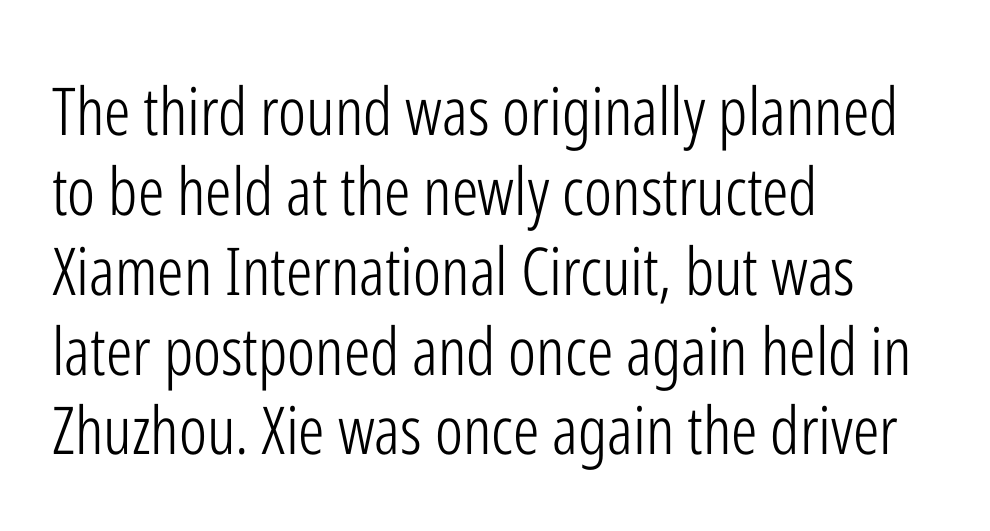
The image shows 66 px light, condensed sans-serif type, upright; set left-aligned, line spacing 1.21x, normal letter spacing, not underlined; low stroke contrast and a medium x-height.
